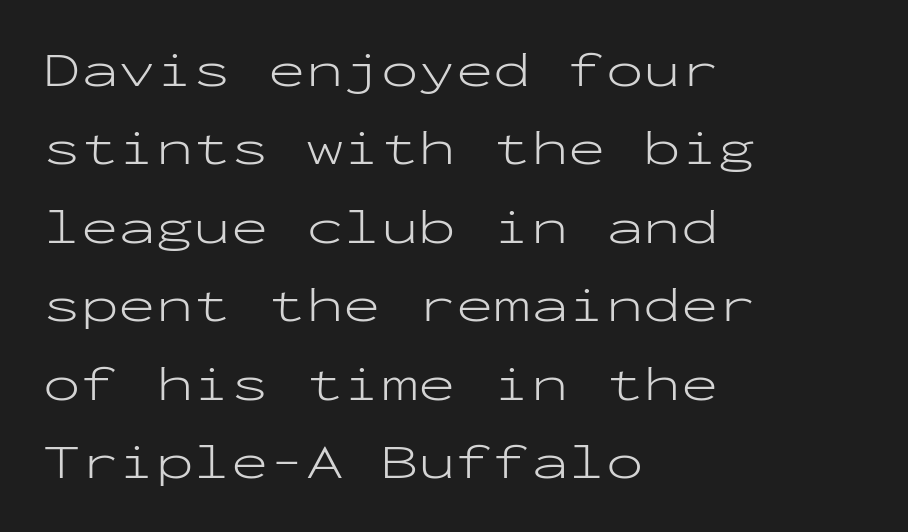
{"serif": "no", "italic": "no", "bold": "no", "weight": "light", "width": "wide", "stroke_contrast": "low", "x_height": "medium", "monospaced": "yes", "underline": "no", "align": "left", "line_spacing": "normal", "line_spacing_ratio": 1.57, "letter_spacing": "normal", "letter_spacing_em": 0.0, "glyph_px": 50}
